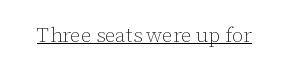
Q: Is the text bold? A: No.
Q: Is the text italic (slanted)? A: No, it is upright.
Q: Is the text underlined? A: Yes.
Q: Is the spacing between letters normal or unusually wide? A: Normal.
